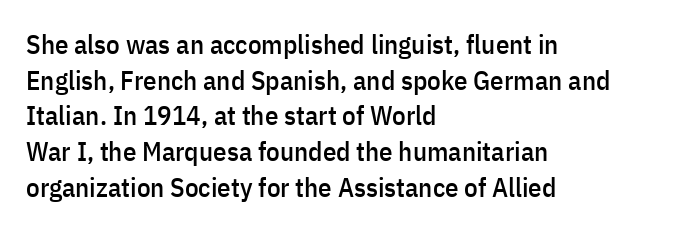
{"italic": "no", "underline": "no", "align": "left", "line_spacing": "normal", "line_spacing_ratio": 1.32, "letter_spacing": "normal", "letter_spacing_em": 0.0, "glyph_px": 27}
